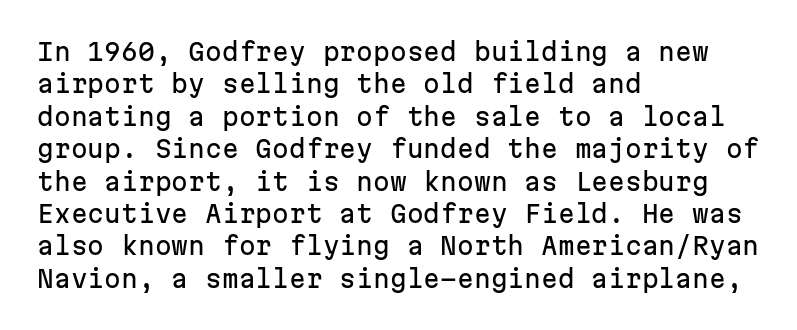
{"italic": "no", "underline": "no", "align": "left", "line_spacing": "normal", "line_spacing_ratio": 1.35, "letter_spacing": "normal", "letter_spacing_em": 0.0, "glyph_px": 24}
